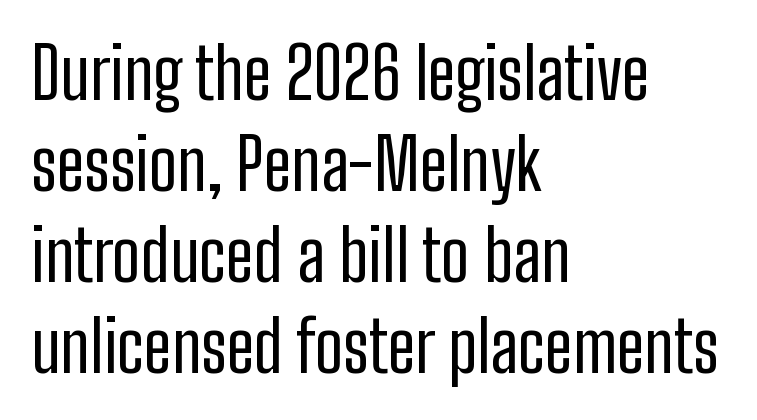
The image shows 70 px regular-weight, condensed sans-serif type, upright; set left-aligned, normal line spacing (1.3x), normal letter spacing, not underlined; low stroke contrast and a medium x-height.
